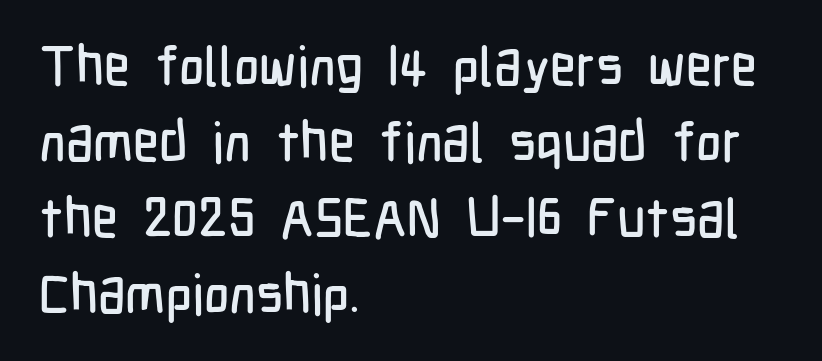
The image shows 55 px condensed sans-serif type, upright; set left-aligned, normal line spacing (1.38x), normal letter spacing, not underlined; low stroke contrast and a medium x-height.
